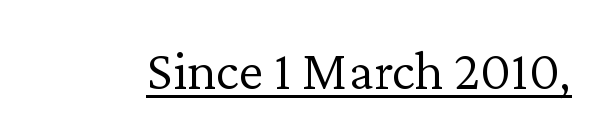
The image shows 56 px light serif type, upright; set normal letter spacing, underlined; low stroke contrast and a medium x-height.
